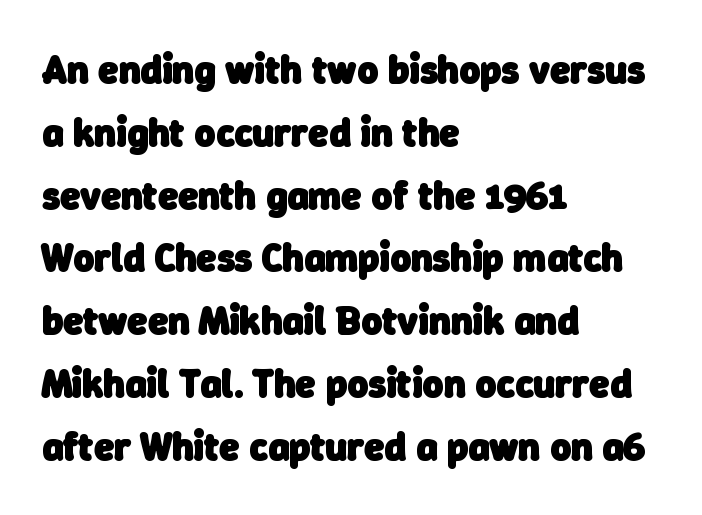
Q: Is the text bold? A: Yes.
Q: Is the typeface a serif or a sans-serif typeface? A: Sans-serif.
Q: Is the text underlined? A: No.
Q: How is the paragraph aligned? A: Left-aligned.
Q: Is the spacing between letters normal or unusually wide? A: Normal.
Q: Is the spacing between lines tight, normal or loose? A: Normal.
Q: Width (condensed, normal, or wide)? A: Normal.
Q: Stroke contrast? A: Low.
Q: x-height? A: Medium.
Q: Monospaced? A: No.
